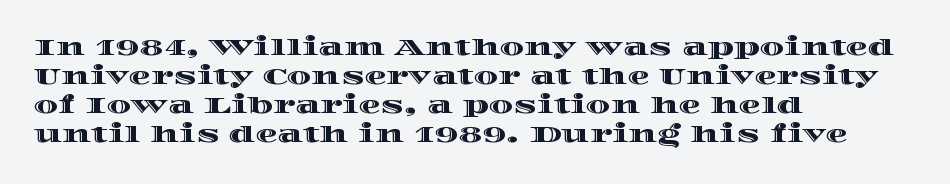
{"italic": "no", "underline": "no", "align": "left", "line_spacing": "normal", "line_spacing_ratio": 1.32, "letter_spacing": "normal", "letter_spacing_em": 0.0, "glyph_px": 22}
